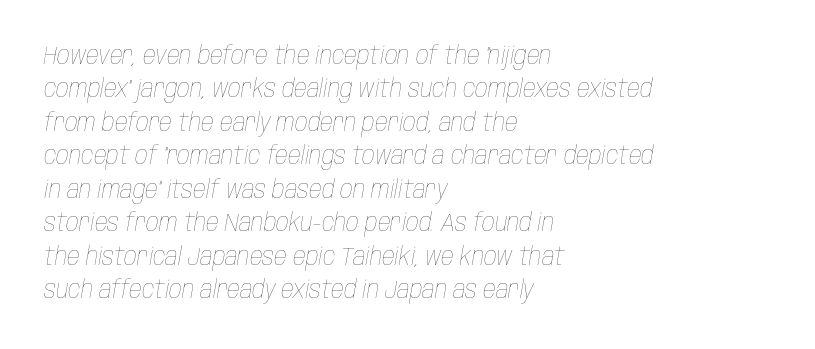
The image shows 25 px text type, italic (leaning right); set left-aligned, normal line spacing (1.34x), normal letter spacing, not underlined.
